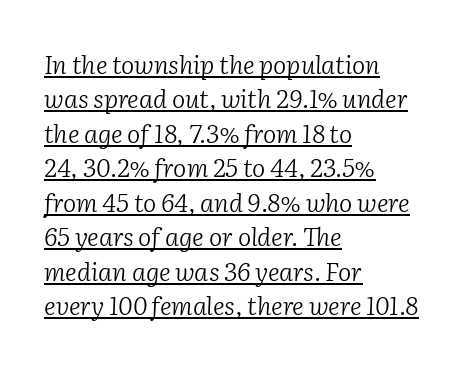
These characters rest on top of a visible drawn line. Designer's note — italics engaged. No letter is thick-stroked: the sample isn't bold. Vertical spacing — default.
